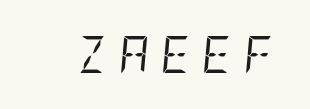
Q: Is the text bold? A: No.
Q: Is the text italic (slanted)? A: Yes, it leans right by about 5 degrees.
Q: Is the text underlined? A: No.
Q: Is the spacing between letters normal or unusually wide? A: Unusually wide.
Q: Width (condensed, normal, or wide)? A: Condensed.
Q: Stroke contrast? A: Low.
Q: x-height? A: Large.
